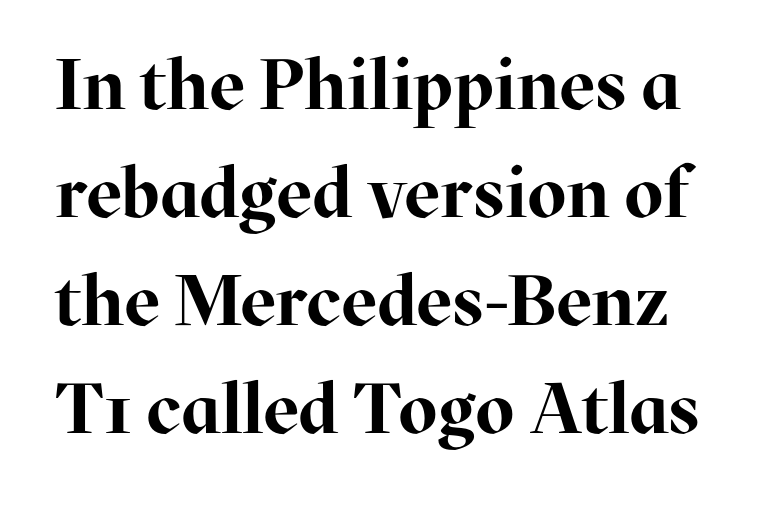
The face used here has the dense, thick strokes of a bold. If you drew a line through each stem, it would be perfectly vertical. What stands out about the letter spacing? Nothing — it is the standard amount. Compared with typical paragraphs, the rows here are spaced about the same. The letters carry serifs — small finishing strokes at the ends of their stems.
